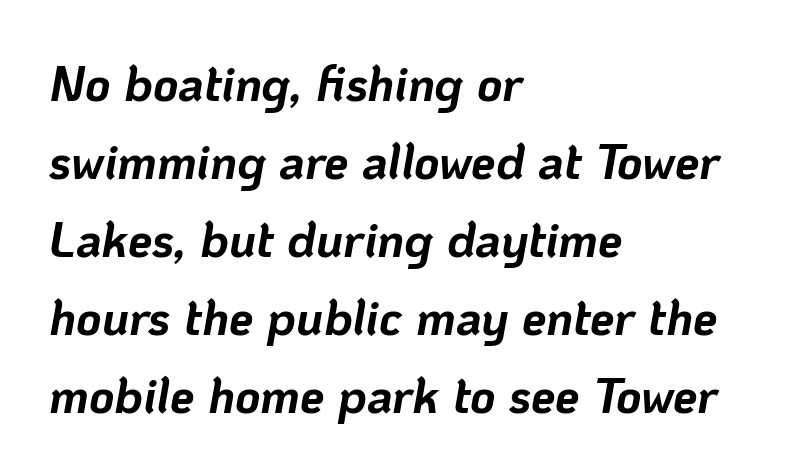
The image shows 49 px bold type, italic (leaning right); set left-aligned, normal line spacing (1.59x), normal letter spacing, not underlined; low stroke contrast and a medium x-height.
